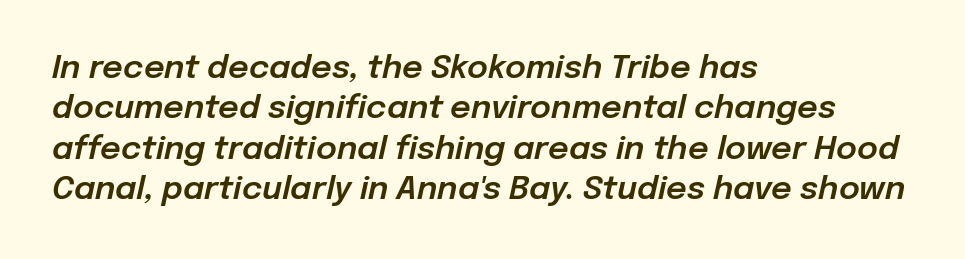
The image shows 32 px text type, italic (leaning right); set left-aligned, normal line spacing (1.26x), normal letter spacing, not underlined; low stroke contrast and a medium x-height.
